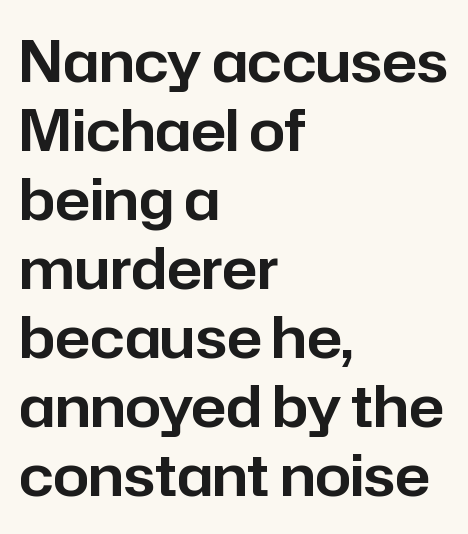
Unlike a traditional serif, this face leaves its strokes unadorned. Is there any slant? The stems are plumb. These lines stack with their left ends in a neat column. The face used here is proportionally spaced, like ordinary book or web type.
